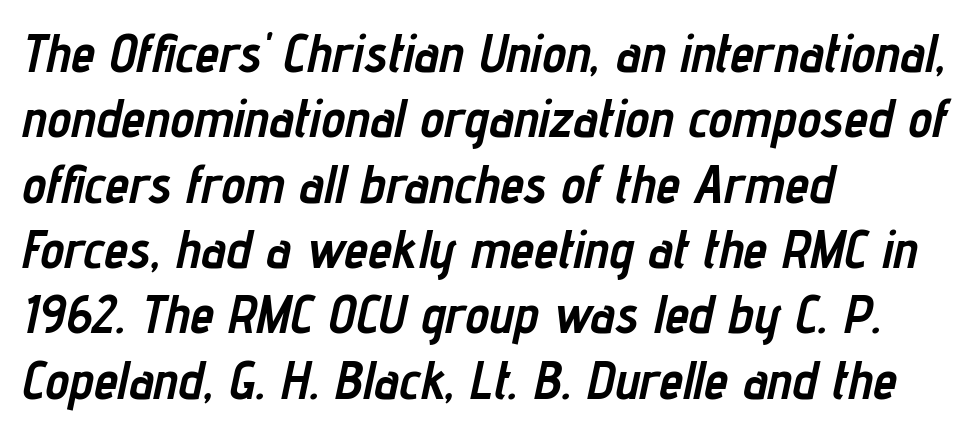
Compared with typical body copy, the letter spacing here is the same. How heavy is the stroke? Heavy — this is a bold. The letters are slanted; this is an italic face. The face used here is proportionally spaced, like ordinary book or web type. The foot of each line stays bare and open. The paragraph shown leans on its left margin.
